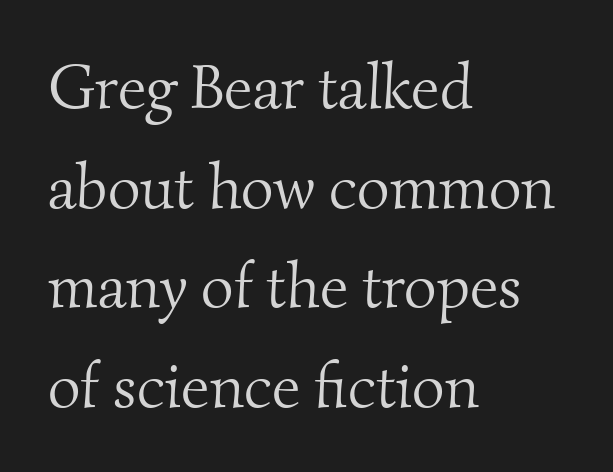
Is this a sans? No — the strokes have serifs. Reading down the block, your eye returns to a fixed left position each line. The rendering uses a moderate line-height, typical for paragraphs. The string is rendered with underlining switched off. The letters advance in unequal steps, a hallmark of proportional type.
